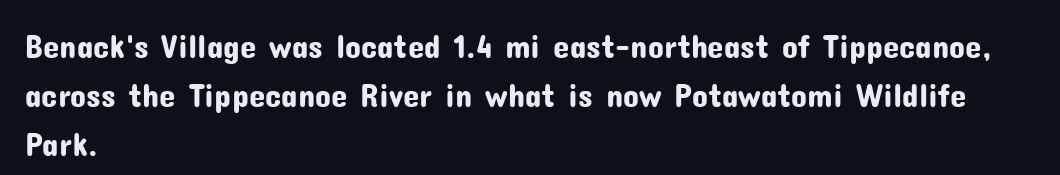
The face used here is rendered with its standard letterfit. The paragraph shown leans on its left margin. Is there any slant? The stems are plumb. Examine the stroke ends and you'll find no serifs. Here the designer chose a conventional face with non-uniform glyph widths. Leading: standard.
